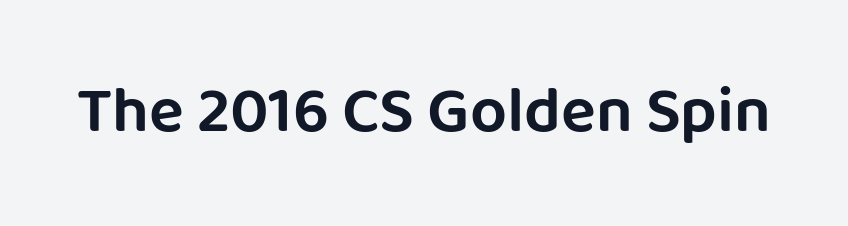
The image shows 65 px sans-serif type, upright; set normal letter spacing, not underlined; low stroke contrast and a large x-height.
